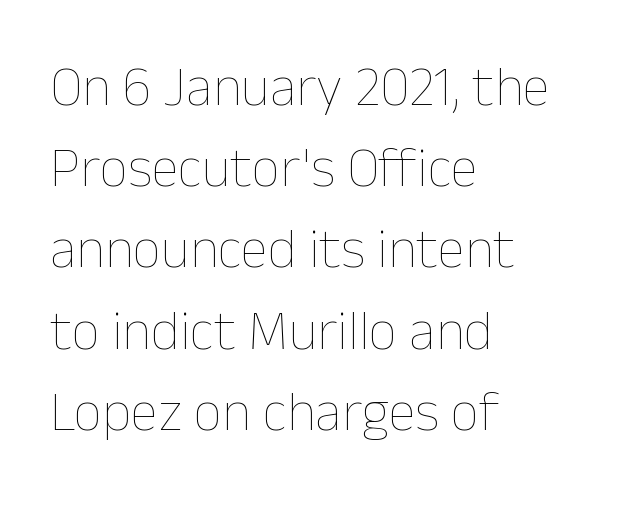
Q: Is the text bold? A: No.
Q: Is the text italic (slanted)? A: No, it is upright.
Q: Is the text underlined? A: No.
Q: How is the paragraph aligned? A: Left-aligned.
Q: Is the spacing between letters normal or unusually wide? A: Normal.
Q: Is the spacing between lines tight, normal or loose? A: Normal.
Q: Width (condensed, normal, or wide)? A: Normal.
Q: Stroke contrast? A: Low.
Q: x-height? A: Medium.
Q: Monospaced? A: No.
